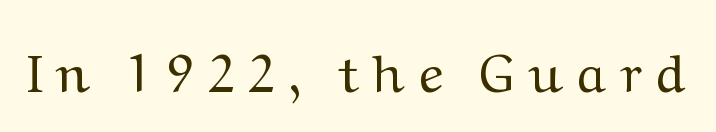
The image shows 53 px regular-weight, wide serif type, upright; set unusually wide letter spacing (+0.27 em), not underlined; medium stroke contrast and a medium x-height.
